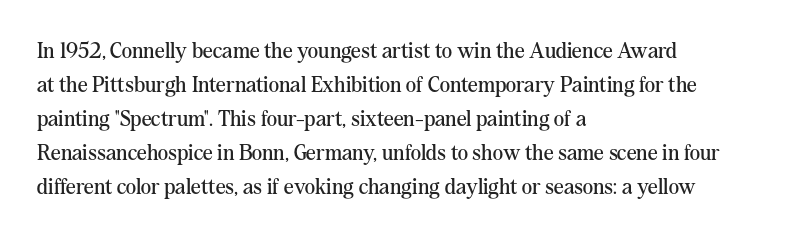
{"italic": "no", "bold": "no", "underline": "no", "align": "left", "line_spacing": "normal", "line_spacing_ratio": 1.54, "letter_spacing": "normal", "letter_spacing_em": 0.0, "glyph_px": 22}
